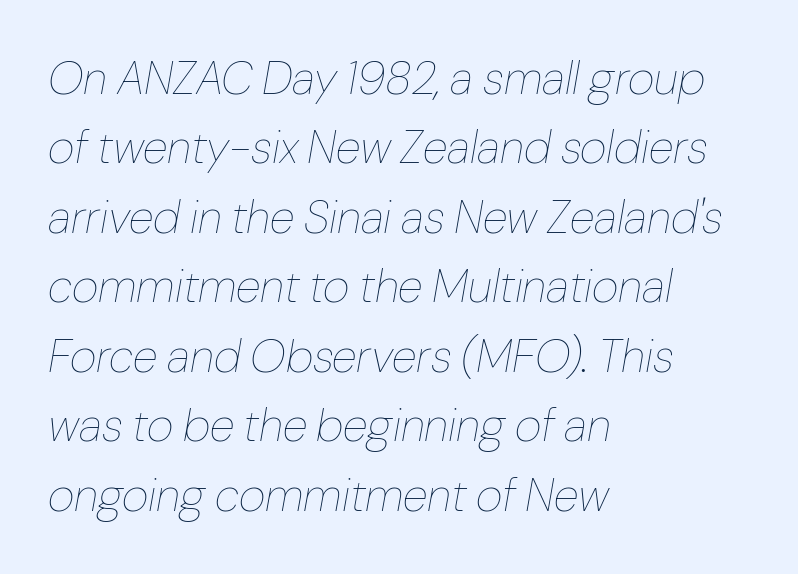
The image shows 46 px thin type, italic (leaning right); set left-aligned, normal line spacing (1.51x), normal letter spacing, not underlined; low stroke contrast and a medium x-height.
